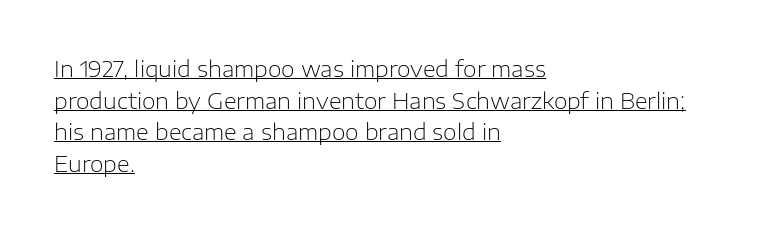
The image shows 22 px text type, upright; set left-aligned, normal line spacing (1.44x), normal letter spacing, underlined.
